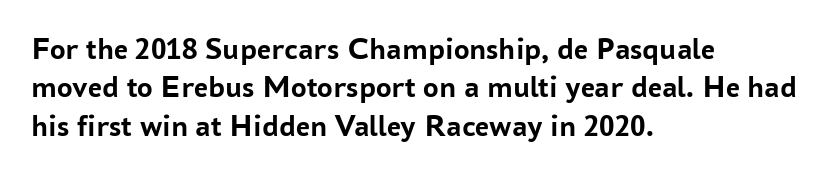
The image shows 31 px semibold sans-serif type, upright; set left-aligned, line spacing 1.24x, normal letter spacing, not underlined; low stroke contrast and a medium x-height.
